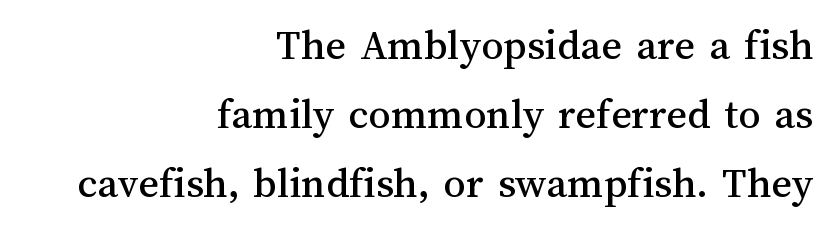
{"italic": "no", "width": "normal", "stroke_contrast": "medium", "x_height": "medium", "monospaced": "no", "underline": "no", "align": "right", "line_spacing": "normal", "line_spacing_ratio": 1.57, "letter_spacing": "normal", "letter_spacing_em": 0.0, "glyph_px": 44}
